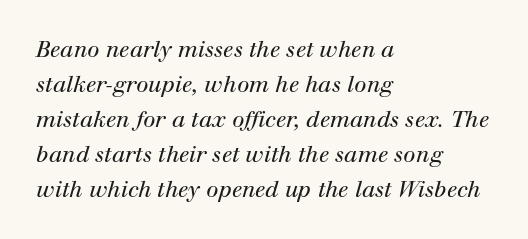
{"italic": "yes", "lean": "right", "slant_degrees": 12, "bold": "no", "underline": "no", "align": "left", "line_spacing": "normal", "line_spacing_ratio": 1.59, "letter_spacing": "normal", "letter_spacing_em": 0.0, "glyph_px": 22}
